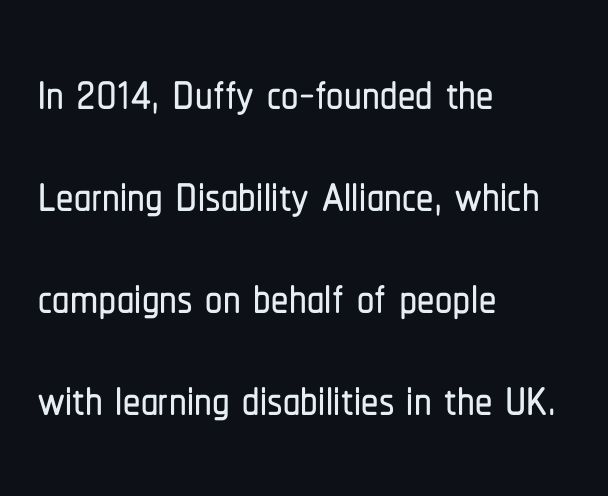
The image shows 69 px condensed sans-serif type, upright; set left-aligned, normal line spacing (1.48x), normal letter spacing, not underlined; low stroke contrast and a medium x-height.
